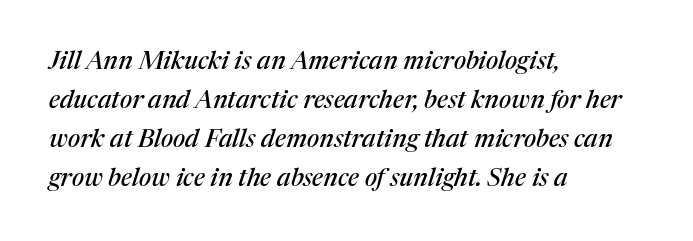
Q: Is the text italic (slanted)? A: Yes, it leans right by about 17 degrees.
Q: Is the text underlined? A: No.
Q: How is the paragraph aligned? A: Left-aligned.
Q: Is the spacing between letters normal or unusually wide? A: Normal.
Q: Is the spacing between lines tight, normal or loose? A: Normal.
